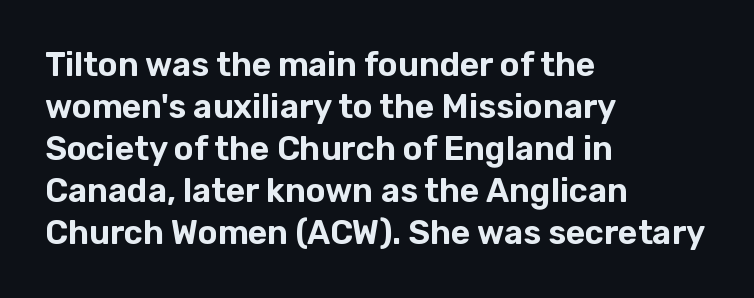
The image shows 33 px sans-serif type, upright; set left-aligned, normal line spacing (1.27x), normal letter spacing, not underlined; low stroke contrast and a medium x-height.
